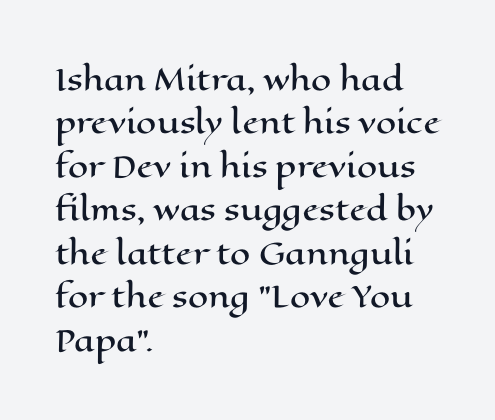
Q: Is the text italic (slanted)? A: No, it is upright.
Q: Is the text underlined? A: No.
Q: How is the paragraph aligned? A: Left-aligned.
Q: Is the spacing between letters normal or unusually wide? A: Normal.
Q: Is the spacing between lines tight, normal or loose? A: Normal.
Q: Width (condensed, normal, or wide)? A: Wide.
Q: Stroke contrast? A: High.
Q: x-height? A: Medium.
Q: Monospaced? A: No.
